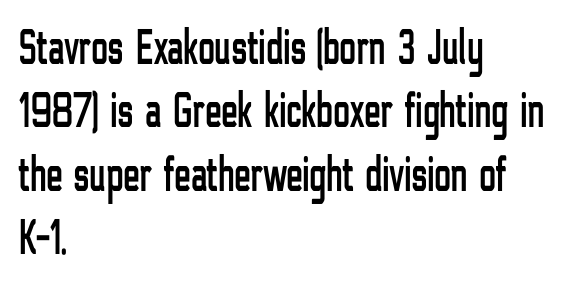
Vertically, the passage feels balanced, rows spaced as you'd expect. Check under the words: just untouched page. Which margin do the lines hug? The left one — the right edge is uneven. The specimen reads as upright at a glance.
